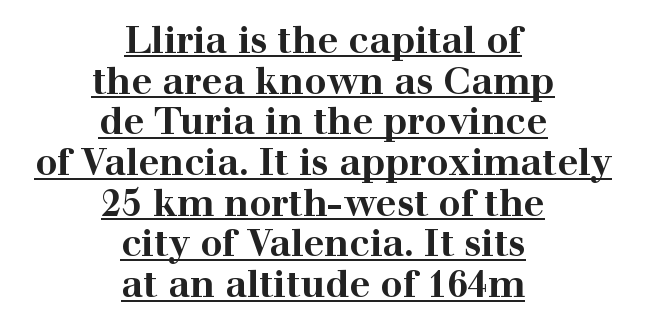
Q: Is the text bold? A: Yes.
Q: Is the text italic (slanted)? A: No, it is upright.
Q: Is the typeface a serif or a sans-serif typeface? A: Serif.
Q: Is the text underlined? A: Yes.
Q: How is the paragraph aligned? A: Centered.
Q: Is the spacing between letters normal or unusually wide? A: Normal.
Q: Is the spacing between lines tight, normal or loose? A: Tight.
Q: Width (condensed, normal, or wide)? A: Wide.
Q: Stroke contrast? A: High.
Q: x-height? A: Medium.
Q: Monospaced? A: No.
